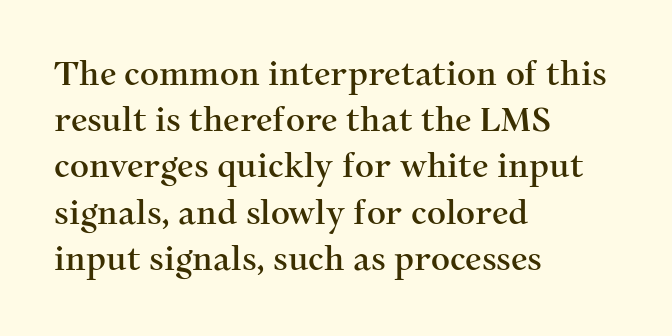
The image shows 33 px serif type, upright; set left-aligned, normal line spacing (1.4x), normal letter spacing, not underlined; medium stroke contrast and a medium x-height.
